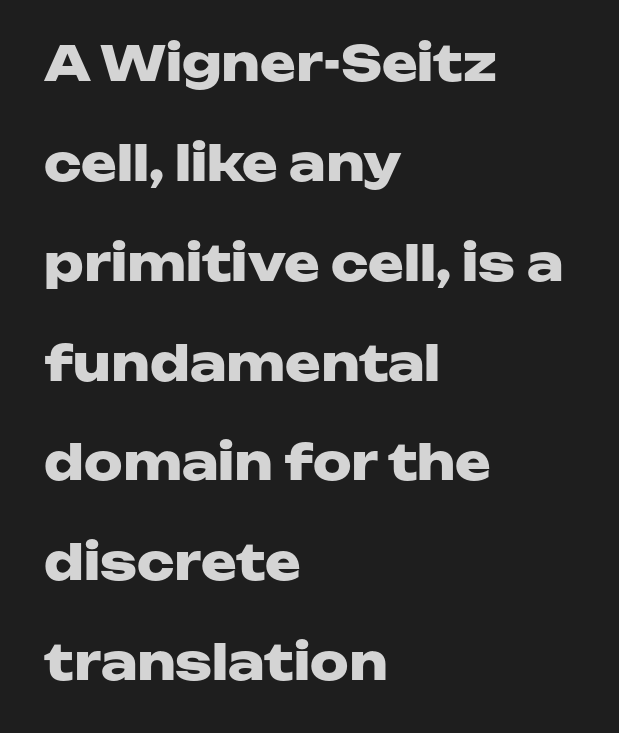
Q: Is the text bold? A: Yes.
Q: Is the text italic (slanted)? A: No, it is upright.
Q: Is the typeface a serif or a sans-serif typeface? A: Sans-serif.
Q: Is the text underlined? A: No.
Q: How is the paragraph aligned? A: Left-aligned.
Q: Is the spacing between letters normal or unusually wide? A: Normal.
Q: Is the spacing between lines tight, normal or loose? A: Loose.
Q: Width (condensed, normal, or wide)? A: Wide.
Q: Stroke contrast? A: Low.
Q: x-height? A: Medium.
Q: Monospaced? A: No.
